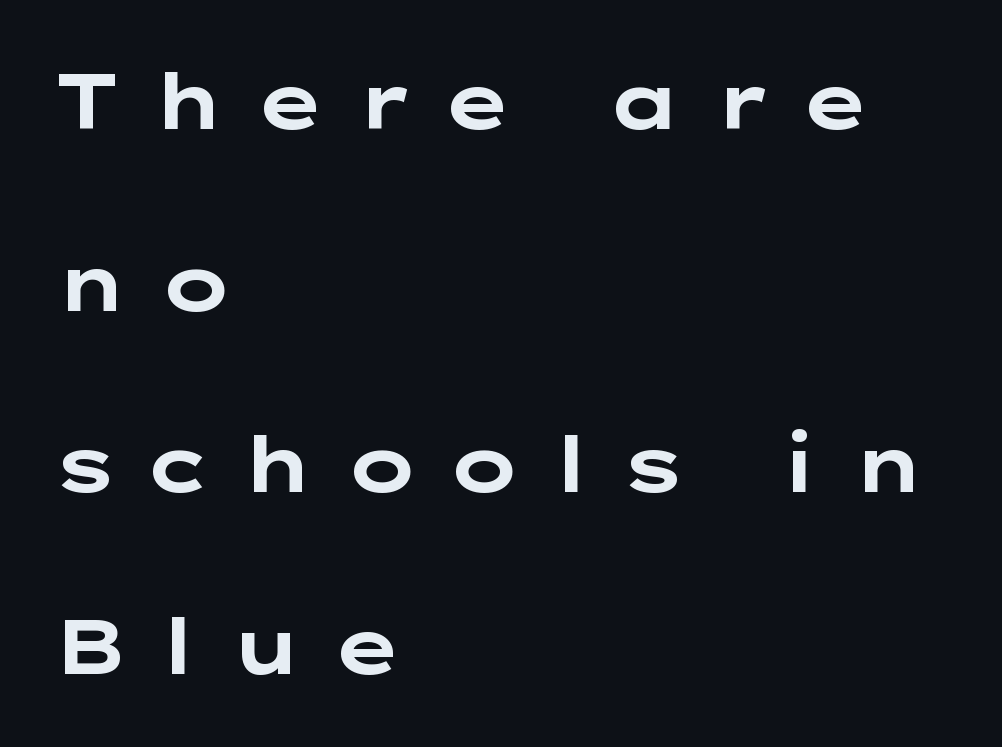
The image shows 77 px bold, wide sans-serif type, upright; set left-aligned, loose line spacing (2.36x), unusually wide letter spacing (+0.34 em), not underlined; low stroke contrast and a medium x-height.
